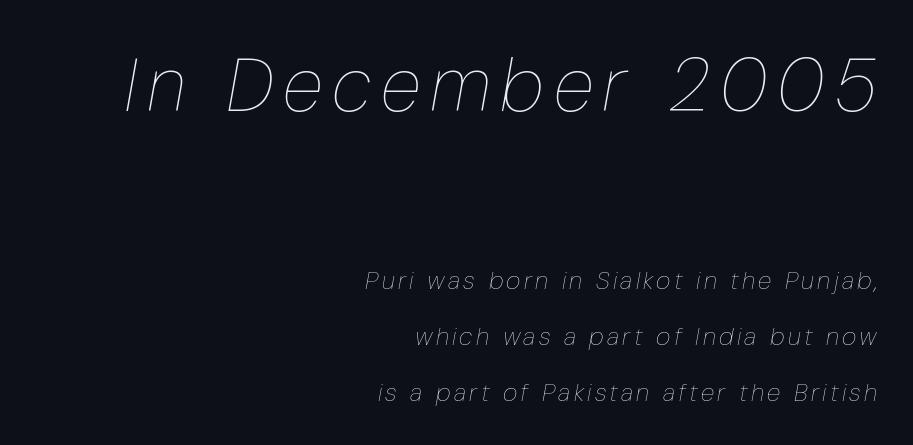
The image shows 75 px thin, condensed type, italic (leaning right); set right-aligned, loose line spacing (2.24x), not underlined; the first (top) block is 3.0x larger; low stroke contrast and a medium x-height.
